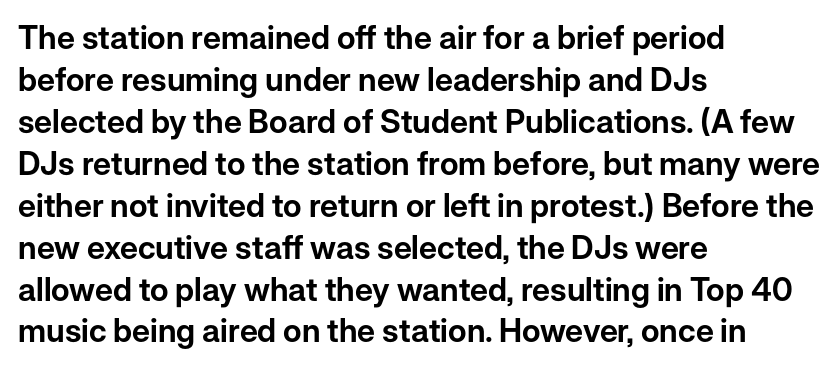
The designer left line spacing at the default. Every character sits straight up, as roman type does. Serif or sans? Sans — the stroke terminals are bare. Underlining? Definitely not there. Nothing unusual about the tracking: characters are spaced as the font intends.
